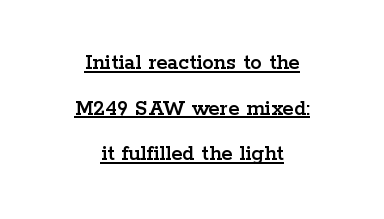
{"italic": "no", "underline": "yes", "align": "center", "line_spacing": "loose", "line_spacing_ratio": 1.98, "letter_spacing": "normal", "letter_spacing_em": 0.0, "glyph_px": 23}
